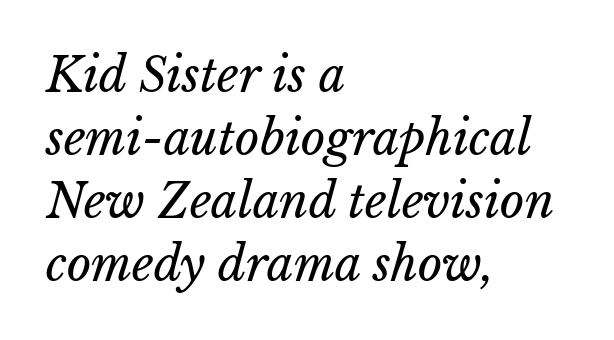
The face used here is proportionally spaced, like ordinary book or web type. Successive baselines arrive at the customary interval. Horizontal alignment here is leftward, the default for most running prose. The horizontal fit of the characters is conventional and even.
